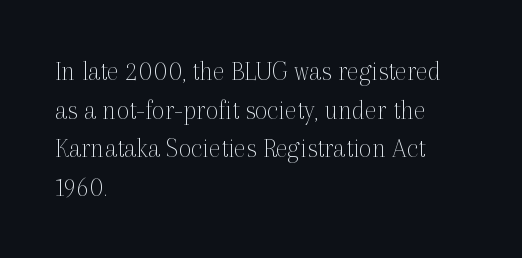
Q: Is the text bold? A: No.
Q: Is the text italic (slanted)? A: No, it is upright.
Q: Is the typeface a serif or a sans-serif typeface? A: Serif.
Q: Is the text underlined? A: No.
Q: How is the paragraph aligned? A: Left-aligned.
Q: Is the spacing between letters normal or unusually wide? A: Normal.
Q: Is the spacing between lines tight, normal or loose? A: Normal.
Q: Width (condensed, normal, or wide)? A: Normal.
Q: x-height? A: Medium.
Q: Monospaced? A: No.
